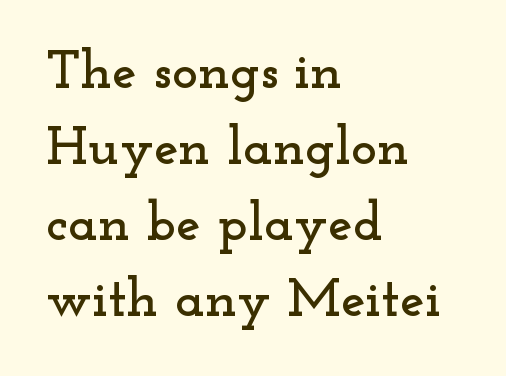
Q: Is the text italic (slanted)? A: No, it is upright.
Q: Is the typeface a serif or a sans-serif typeface? A: Serif.
Q: Is the text underlined? A: No.
Q: How is the paragraph aligned? A: Left-aligned.
Q: Is the spacing between letters normal or unusually wide? A: Normal.
Q: Is the spacing between lines tight, normal or loose? A: Normal.
Q: Width (condensed, normal, or wide)? A: Wide.
Q: Stroke contrast? A: Low.
Q: x-height? A: Small.
Q: Monospaced? A: No.
